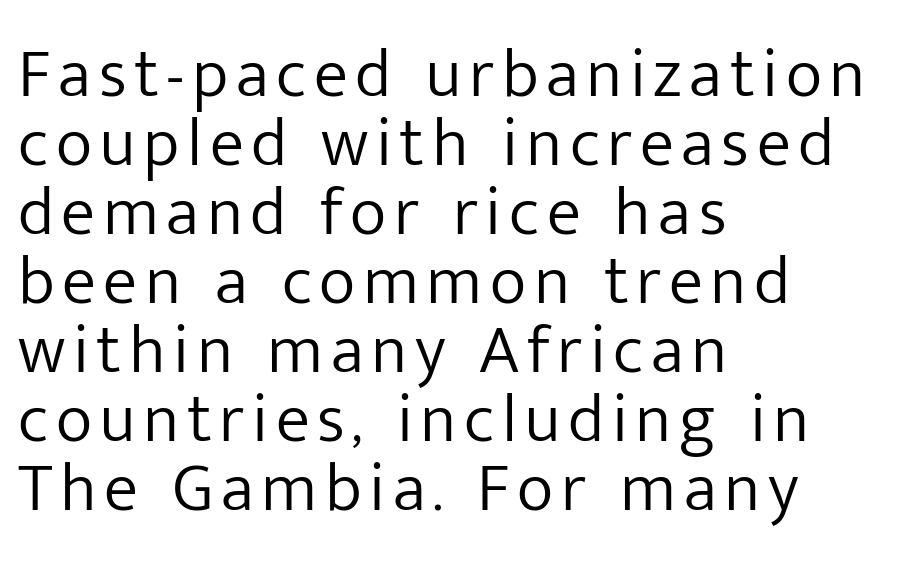
Q: Is the text bold? A: No.
Q: Is the text italic (slanted)? A: No, it is upright.
Q: Is the typeface a serif or a sans-serif typeface? A: Sans-serif.
Q: Is the text underlined? A: No.
Q: How is the paragraph aligned? A: Left-aligned.
Q: Is the spacing between lines tight, normal or loose? A: Tight.
Q: Width (condensed, normal, or wide)? A: Normal.
Q: Stroke contrast? A: Low.
Q: x-height? A: Medium.
Q: Monospaced? A: No.
